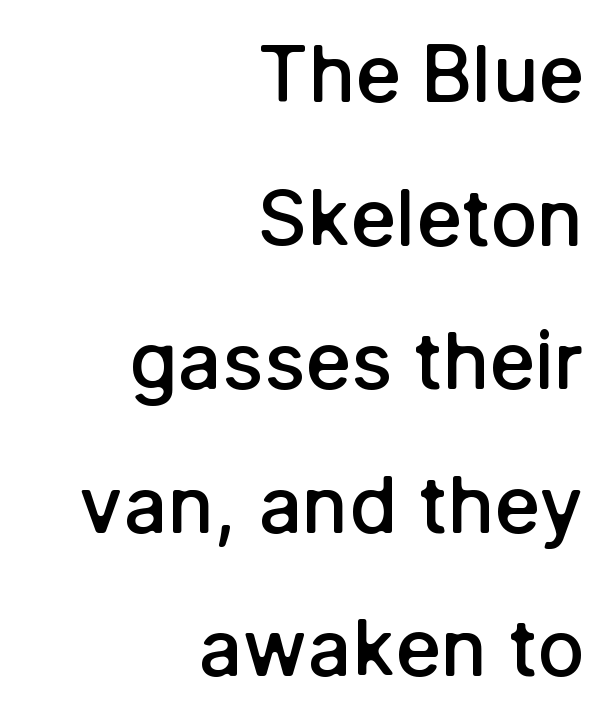
Q: Is the text bold? A: Semi-bold.
Q: Is the text italic (slanted)? A: No, it is upright.
Q: Is the typeface a serif or a sans-serif typeface? A: Sans-serif.
Q: Is the text underlined? A: No.
Q: How is the paragraph aligned? A: Right-aligned.
Q: Is the spacing between letters normal or unusually wide? A: Normal.
Q: Width (condensed, normal, or wide)? A: Normal.
Q: Stroke contrast? A: Low.
Q: x-height? A: Medium.
Q: Monospaced? A: No.
